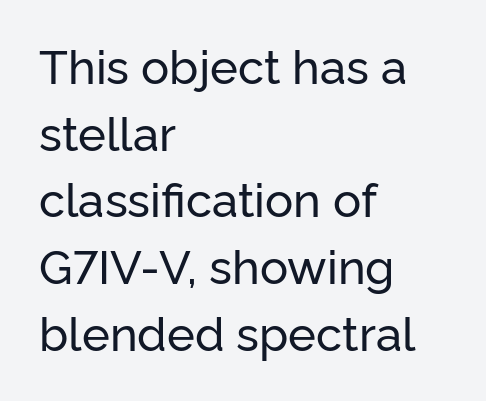
The image shows 47 px sans-serif type, upright; set left-aligned, normal line spacing (1.42x), normal letter spacing, not underlined; low stroke contrast and a medium x-height.
